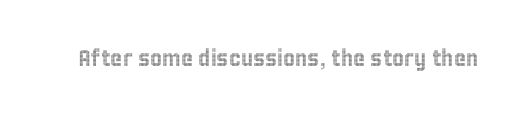
{"italic": "no", "underline": "no", "letter_spacing": "normal", "letter_spacing_em": 0.0, "glyph_px": 23}
